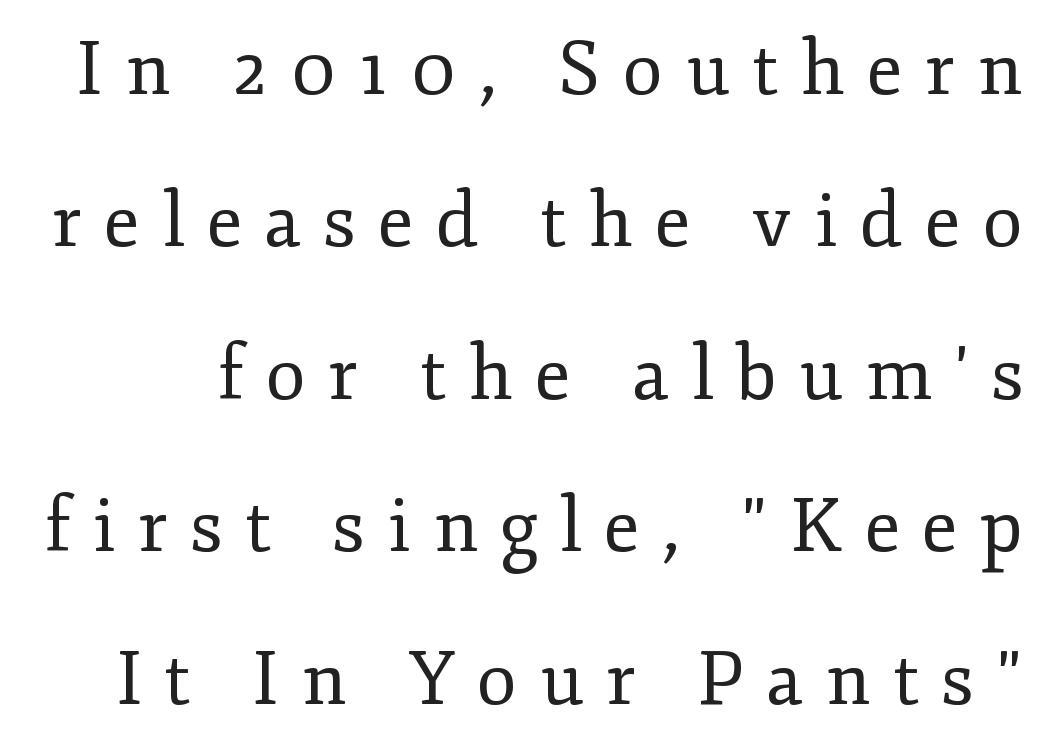
The image shows 74 px regular-weight serif type, upright; set loose line spacing (2.06x), unusually wide letter spacing (+0.3 em), not underlined; low stroke contrast and a small x-height.
